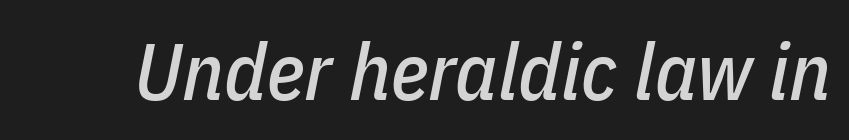
{"italic": "yes", "lean": "right", "slant_degrees": 11, "width": "condensed", "stroke_contrast": "low", "x_height": "medium", "monospaced": "no", "underline": "no", "letter_spacing": "normal", "letter_spacing_em": 0.0, "glyph_px": 80}
